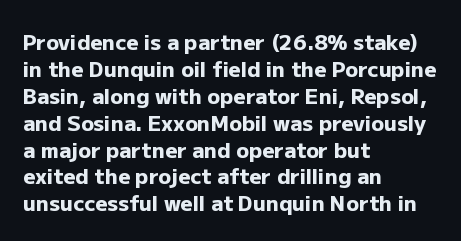
{"italic": "no", "bold": "yes", "underline": "no", "align": "left", "line_spacing": "normal", "line_spacing_ratio": 1.28, "letter_spacing": "normal", "letter_spacing_em": 0.0, "glyph_px": 21}
